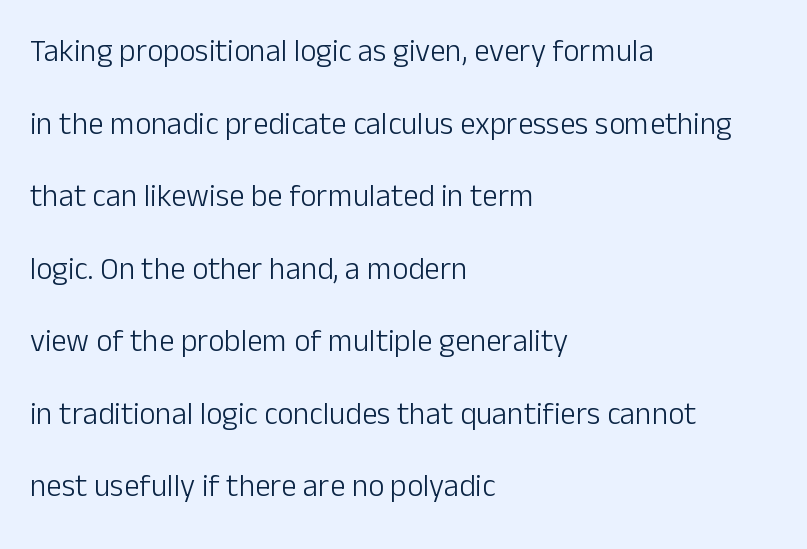
Q: Is the text bold? A: No.
Q: Is the text italic (slanted)? A: No, it is upright.
Q: Is the typeface a serif or a sans-serif typeface? A: Sans-serif.
Q: Is the text underlined? A: No.
Q: How is the paragraph aligned? A: Left-aligned.
Q: Is the spacing between letters normal or unusually wide? A: Normal.
Q: Is the spacing between lines tight, normal or loose? A: Loose.
Q: Width (condensed, normal, or wide)? A: Normal.
Q: Stroke contrast? A: Low.
Q: x-height? A: Medium.
Q: Monospaced? A: No.
